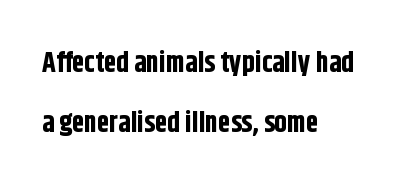
The image shows 28 px bold, condensed sans-serif type, upright; set left-aligned, loose line spacing (2.13x), normal letter spacing, not underlined; low stroke contrast and a large x-height.
